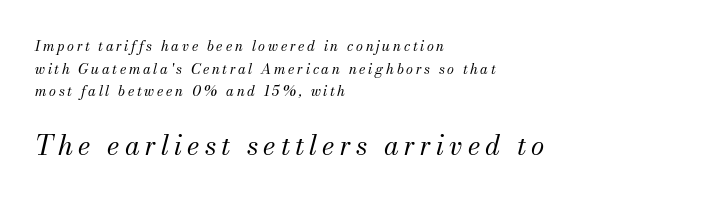
Q: Is the text bold? A: No.
Q: Is the text italic (slanted)? A: Yes, it leans right by about 13 degrees.
Q: Is the text underlined? A: No.
Q: How is the paragraph aligned? A: Left-aligned.
Q: Is the spacing between lines tight, normal or loose? A: Normal.
Q: Which block of text is set in a larger size, the first (top) or the second (bottom)? A: The second (bottom) one.
